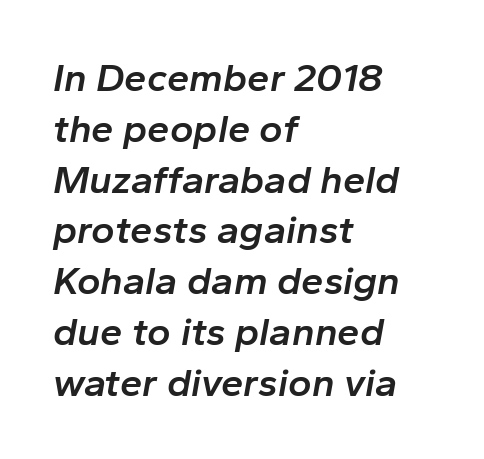
{"italic": "yes", "lean": "right", "slant_degrees": 10, "bold": "semi", "weight": "semibold", "width": "normal", "stroke_contrast": "low", "x_height": "medium", "monospaced": "no", "underline": "no", "align": "left", "line_spacing": "normal", "line_spacing_ratio": 1.27, "letter_spacing": "normal", "letter_spacing_em": 0.0, "glyph_px": 40}
